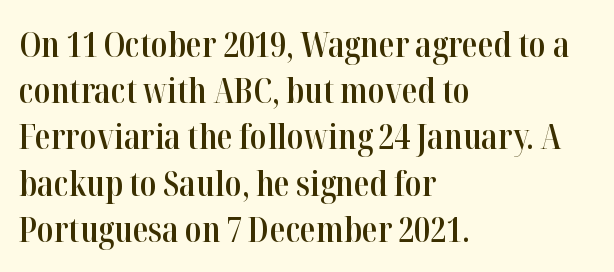
Q: Is the text bold? A: Semi-bold.
Q: Is the text italic (slanted)? A: No, it is upright.
Q: Is the typeface a serif or a sans-serif typeface? A: Serif.
Q: Is the text underlined? A: No.
Q: How is the paragraph aligned? A: Left-aligned.
Q: Is the spacing between letters normal or unusually wide? A: Normal.
Q: Is the spacing between lines tight, normal or loose? A: Normal.
Q: Width (condensed, normal, or wide)? A: Condensed.
Q: Stroke contrast? A: High.
Q: x-height? A: Medium.
Q: Monospaced? A: No.
